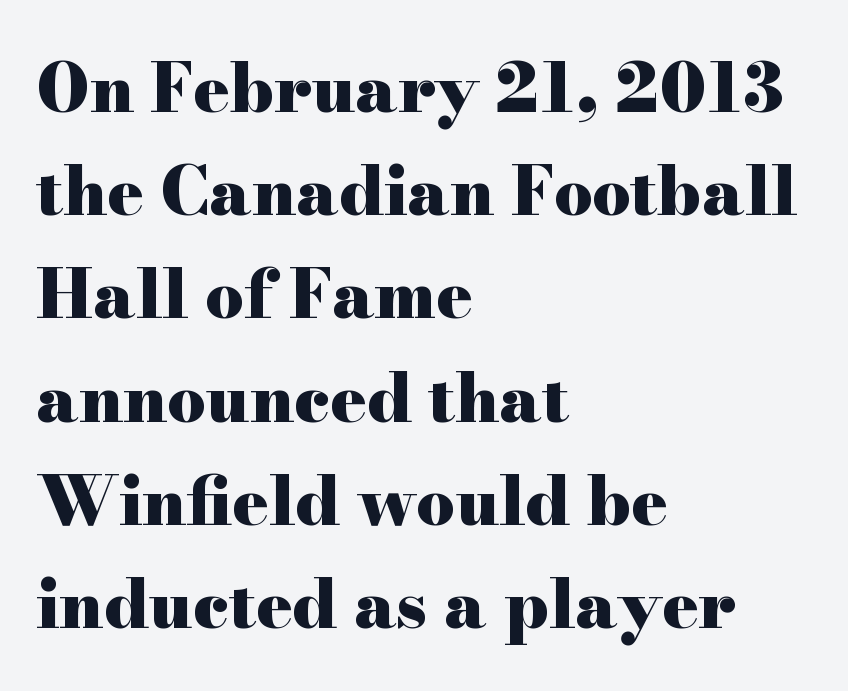
Varying glyph widths throughout — classic text-font behaviour. The face used here has the dense, thick strokes of a bold. A typesetter would call this zero additional tracking. If you drew a ruler down the left edge, every line would touch it.
